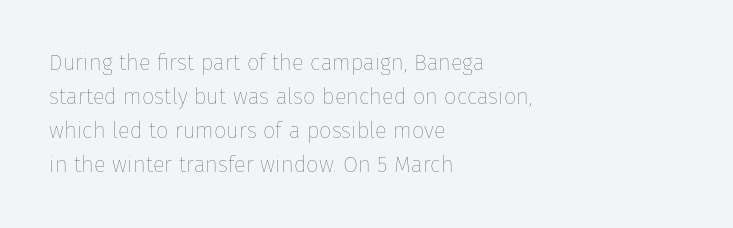
The image shows 22 px text type, upright; set left-aligned, normal line spacing (1.55x), normal letter spacing, not underlined.
